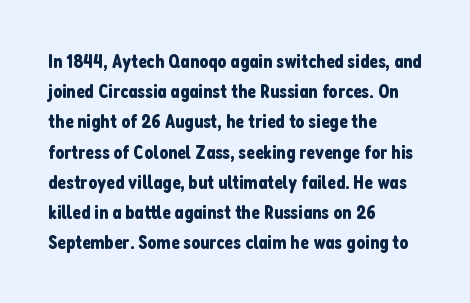
{"italic": "no", "underline": "no", "align": "left", "line_spacing": "normal", "line_spacing_ratio": 1.51, "letter_spacing": "normal", "letter_spacing_em": 0.0, "glyph_px": 20}
